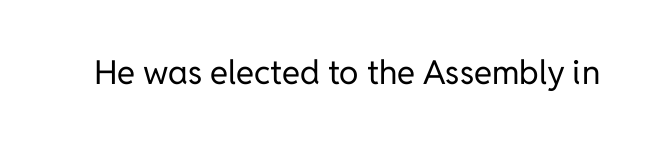
What stands out about the letter spacing? Nothing — it is the standard amount. Quick note: not italic, upright. Just letters on the line, the space beneath them empty. This is not heavy type; no bold has been used. Grotesque or geometric, the face here clearly has no serifs.
